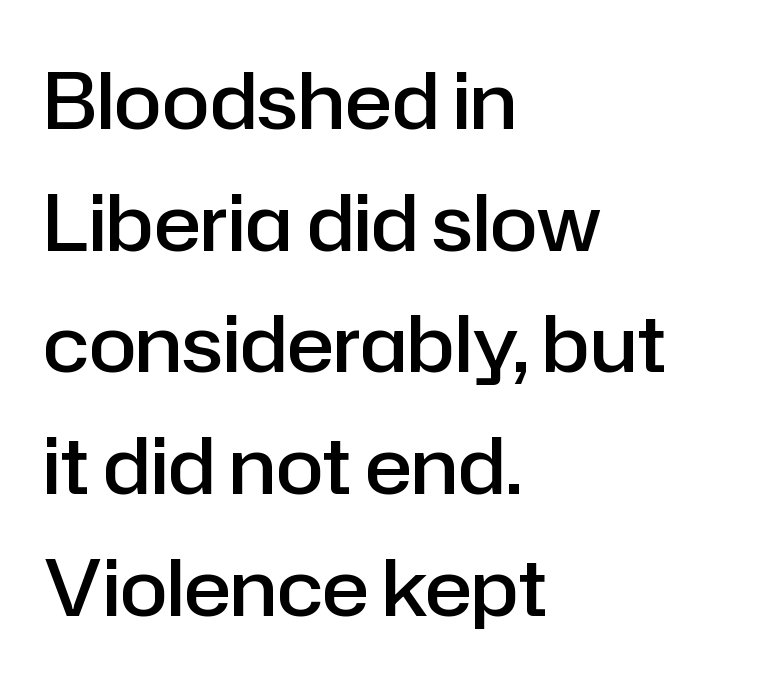
Q: Is the text bold? A: Semi-bold.
Q: Is the text italic (slanted)? A: No, it is upright.
Q: Is the typeface a serif or a sans-serif typeface? A: Sans-serif.
Q: Is the text underlined? A: No.
Q: How is the paragraph aligned? A: Left-aligned.
Q: Is the spacing between letters normal or unusually wide? A: Normal.
Q: Is the spacing between lines tight, normal or loose? A: Normal.
Q: Width (condensed, normal, or wide)? A: Normal.
Q: Stroke contrast? A: Low.
Q: x-height? A: Medium.
Q: Monospaced? A: No.
